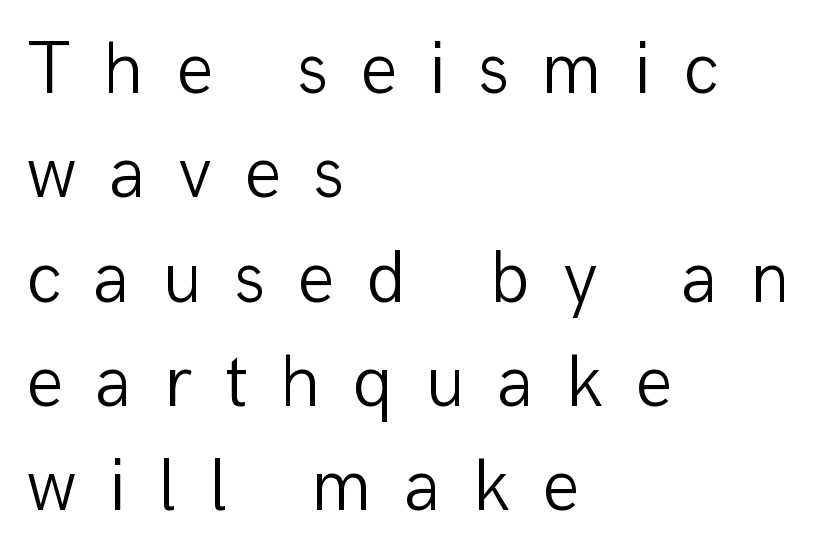
Q: Is the text bold? A: No.
Q: Is the text italic (slanted)? A: No, it is upright.
Q: Is the typeface a serif or a sans-serif typeface? A: Sans-serif.
Q: Is the text underlined? A: No.
Q: How is the paragraph aligned? A: Left-aligned.
Q: Is the spacing between letters normal or unusually wide? A: Unusually wide.
Q: Is the spacing between lines tight, normal or loose? A: Normal.
Q: Width (condensed, normal, or wide)? A: Normal.
Q: Stroke contrast? A: Low.
Q: x-height? A: Medium.
Q: Monospaced? A: No.
